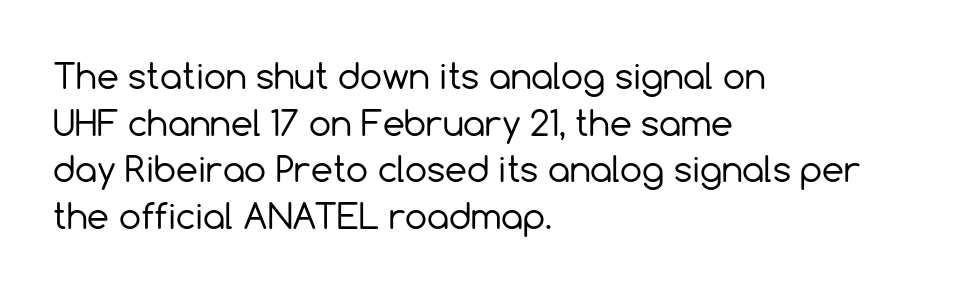
{"serif": "no", "italic": "no", "bold": "no", "weight": "regular", "width": "normal", "x_height": "medium", "monospaced": "no", "underline": "no", "align": "left", "line_spacing": "normal", "line_spacing_ratio": 1.33, "letter_spacing": "normal", "letter_spacing_em": 0.0, "glyph_px": 35}
